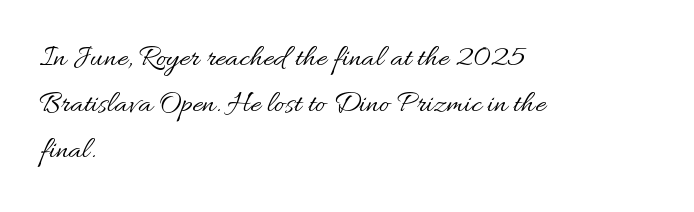
Q: Is the text bold? A: No.
Q: Is the text italic (slanted)? A: Yes.
Q: Is the text underlined? A: No.
Q: How is the paragraph aligned? A: Left-aligned.
Q: Is the spacing between letters normal or unusually wide? A: Normal.
Q: Is the spacing between lines tight, normal or loose? A: Normal.
Q: Width (condensed, normal, or wide)? A: Normal.
Q: Stroke contrast? A: Medium.
Q: x-height? A: Small.
Q: Monospaced? A: No.
